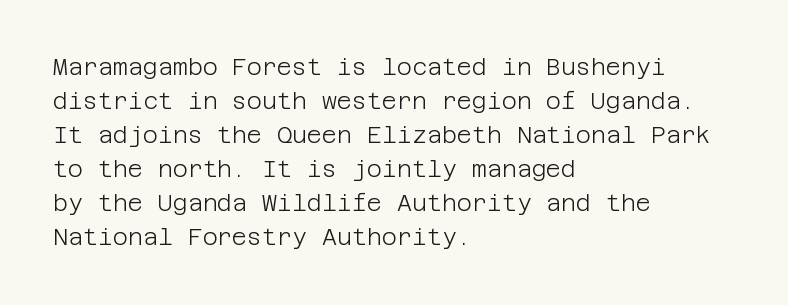
The image shows 23 px text type, upright; set left-aligned, normal line spacing (1.48x), normal letter spacing, not underlined.
